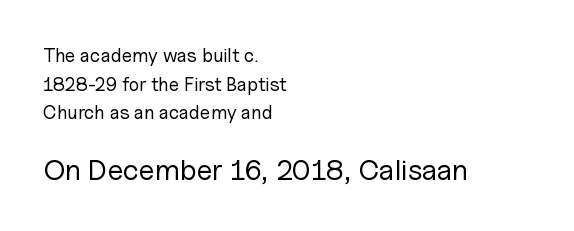
The image shows 29 px regular-weight sans-serif type, upright; set left-aligned, normal line spacing (1.51x), normal letter spacing, not underlined; the second (bottom) block is 1.53x larger; low stroke contrast and a medium x-height.
